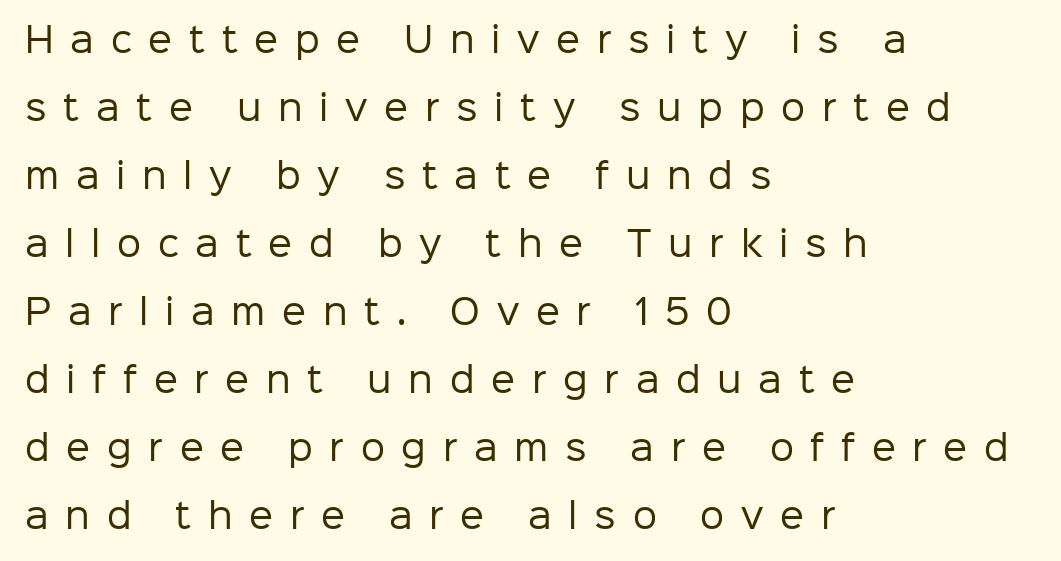
{"serif": "no", "italic": "no", "bold": "no", "weight": "regular", "width": "normal", "stroke_contrast": "low", "x_height": "medium", "monospaced": "no", "underline": "no", "align": "left", "line_spacing": "loose", "line_spacing_ratio": 2.0, "letter_spacing": "wide", "letter_spacing_em": 0.49, "glyph_px": 34}
